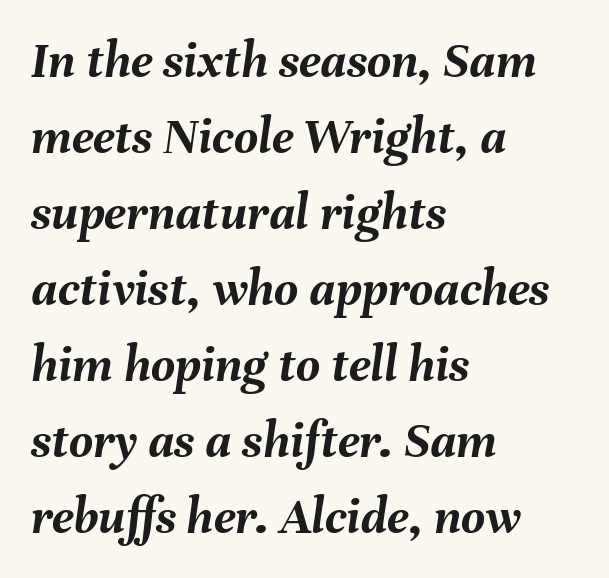
Q: Is the text bold? A: Yes.
Q: Is the text italic (slanted)? A: Yes, it leans right by about 8 degrees.
Q: Is the text underlined? A: No.
Q: How is the paragraph aligned? A: Left-aligned.
Q: Is the spacing between letters normal or unusually wide? A: Normal.
Q: Is the spacing between lines tight, normal or loose? A: Normal.
Q: Width (condensed, normal, or wide)? A: Normal.
Q: Stroke contrast? A: Medium.
Q: x-height? A: Medium.
Q: Monospaced? A: No.
